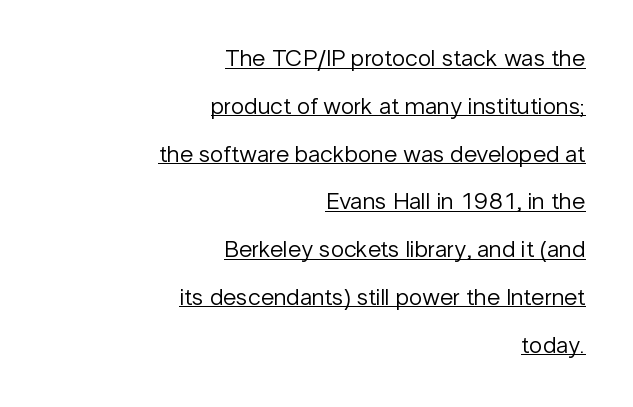
Is the type heavy? It reads as light-to-regular instead. Tracking here is standard; glyphs follow each other at the usual distance. Loosely led — the rows are spread out. Italic: no, the glyphs are upright roman. Does the copy run flush right? Yes — the right margin is perfectly even.
